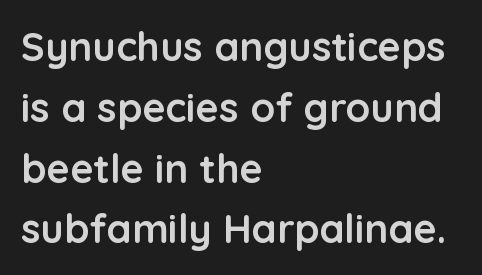
{"serif": "no", "italic": "no", "bold": "yes", "weight": "semibold", "width": "normal", "stroke_contrast": "low", "x_height": "medium", "monospaced": "no", "underline": "no", "align": "left", "line_spacing": "normal", "line_spacing_ratio": 1.52, "letter_spacing": "normal", "letter_spacing_em": 0.0, "glyph_px": 40}
